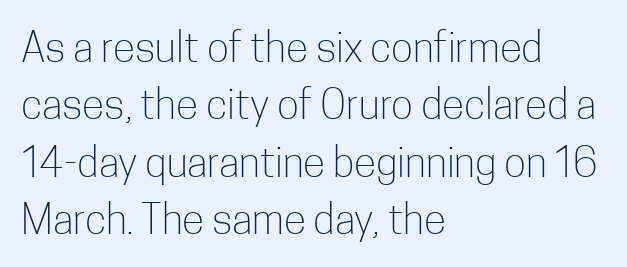
The image shows 41 px light, condensed sans-serif type, upright; set left-aligned, normal line spacing (1.4x), normal letter spacing, not underlined; low stroke contrast and a medium x-height.
